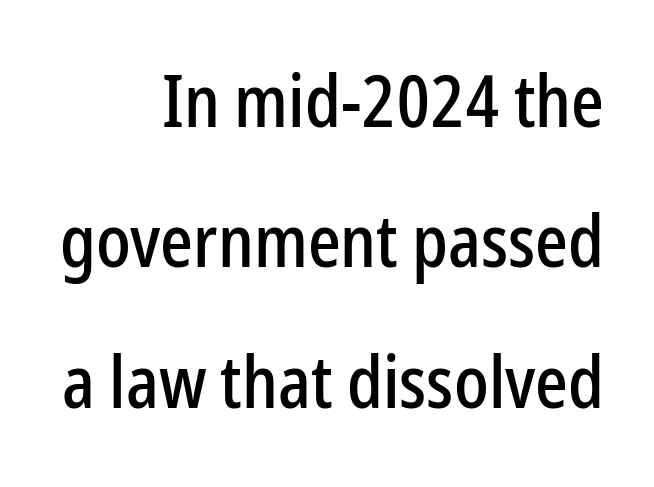
Q: Is the text italic (slanted)? A: No, it is upright.
Q: Is the typeface a serif or a sans-serif typeface? A: Sans-serif.
Q: Is the text underlined? A: No.
Q: How is the paragraph aligned? A: Right-aligned.
Q: Is the spacing between letters normal or unusually wide? A: Normal.
Q: Is the spacing between lines tight, normal or loose? A: Loose.
Q: Width (condensed, normal, or wide)? A: Condensed.
Q: Stroke contrast? A: Low.
Q: x-height? A: Medium.
Q: Monospaced? A: No.
